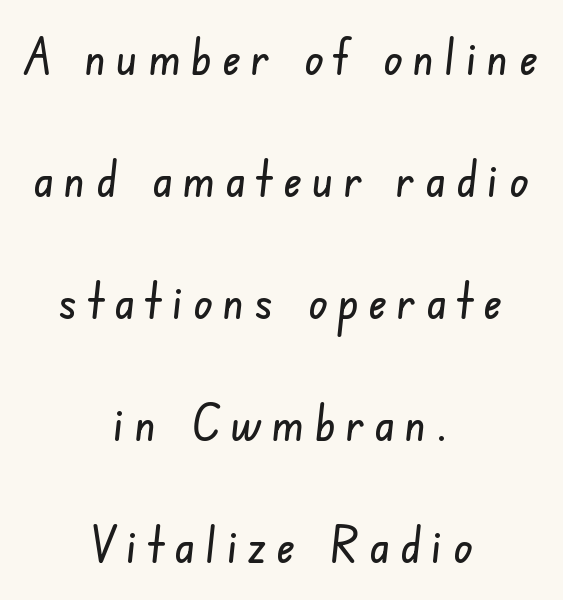
The image shows 50 px condensed sans-serif type; set centered, loose line spacing (2.44x), unusually wide letter spacing (+0.21 em), not underlined; low stroke contrast and a small x-height.
